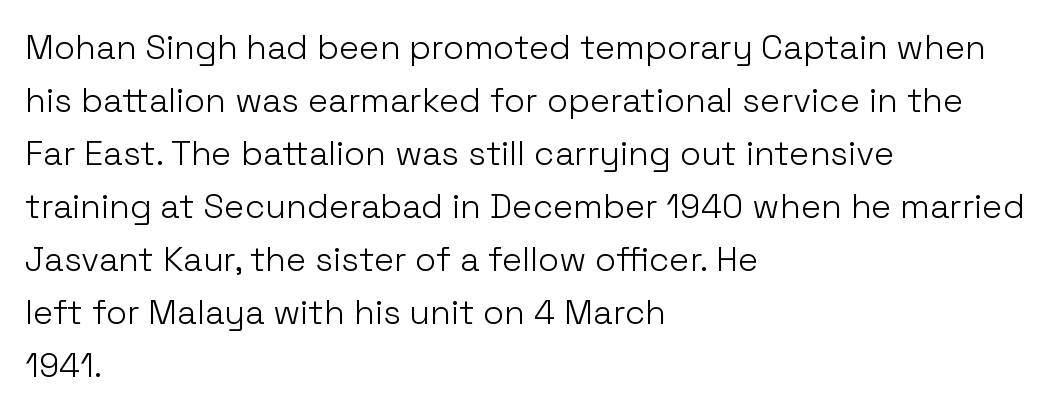
The image shows 34 px light sans-serif type, upright; set left-aligned, normal line spacing (1.56x), normal letter spacing, not underlined; low stroke contrast and a medium x-height.
